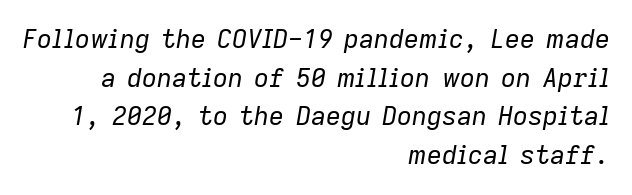
Q: Is the text bold? A: No.
Q: Is the text italic (slanted)? A: Yes, it leans right by about 9 degrees.
Q: Is the text underlined? A: No.
Q: How is the paragraph aligned? A: Right-aligned.
Q: Is the spacing between letters normal or unusually wide? A: Normal.
Q: Is the spacing between lines tight, normal or loose? A: Normal.
